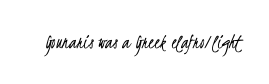
The image shows 22 px text type; set normal letter spacing, not underlined.
